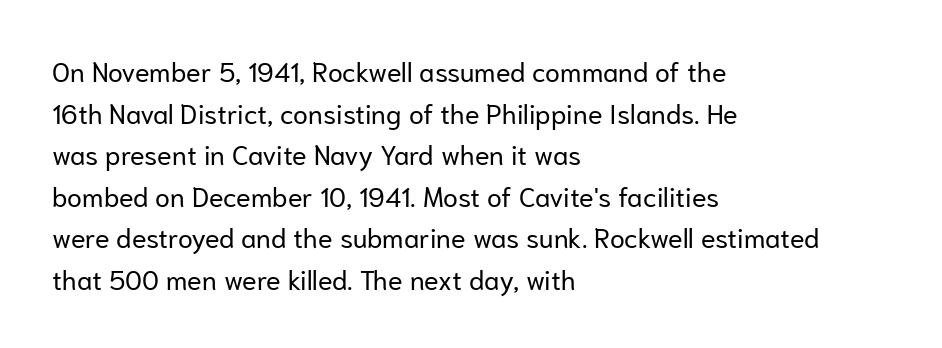
This sample uses an upright cut, with every glyph sitting square on the baseline. Lines of text with bare space underneath. The setting favours the left margin, as ordinary paragraphs usually do. Leading: standard. The typesetting does not lean heavy: it is not bold. You could call the tracking neutral — neither tight nor loose.
